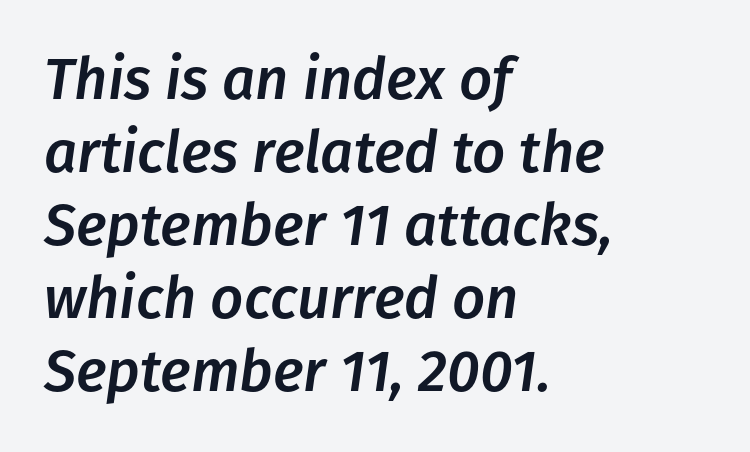
The image shows 58 px text type, italic (leaning right); set left-aligned, normal line spacing (1.26x), normal letter spacing, not underlined; low stroke contrast and a medium x-height.
